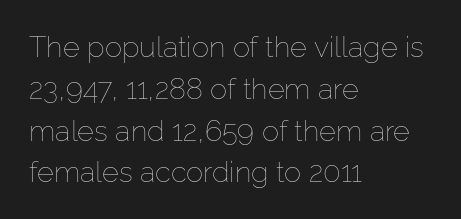
Q: Is the text bold? A: No.
Q: Is the text italic (slanted)? A: No, it is upright.
Q: Is the text underlined? A: No.
Q: How is the paragraph aligned? A: Left-aligned.
Q: Is the spacing between letters normal or unusually wide? A: Normal.
Q: Is the spacing between lines tight, normal or loose? A: Normal.
Q: Width (condensed, normal, or wide)? A: Normal.
Q: Stroke contrast? A: Low.
Q: x-height? A: Medium.
Q: Monospaced? A: No.
